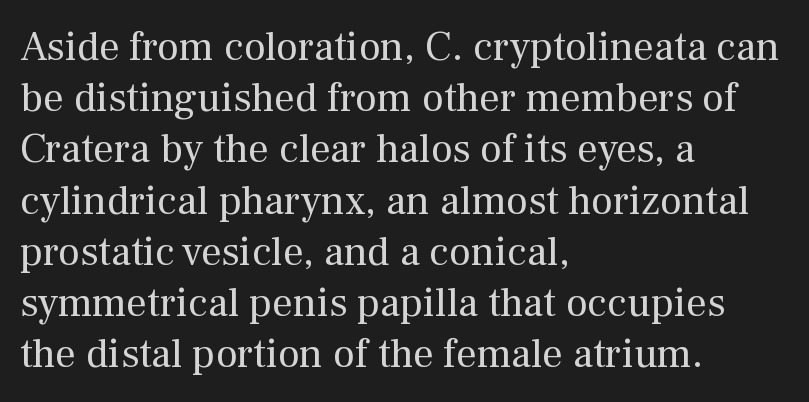
Q: Is the text bold? A: No.
Q: Is the text italic (slanted)? A: No, it is upright.
Q: Is the typeface a serif or a sans-serif typeface? A: Serif.
Q: Is the text underlined? A: No.
Q: How is the paragraph aligned? A: Left-aligned.
Q: Is the spacing between letters normal or unusually wide? A: Normal.
Q: Is the spacing between lines tight, normal or loose? A: Normal.
Q: Width (condensed, normal, or wide)? A: Normal.
Q: Stroke contrast? A: Medium.
Q: x-height? A: Medium.
Q: Monospaced? A: No.
